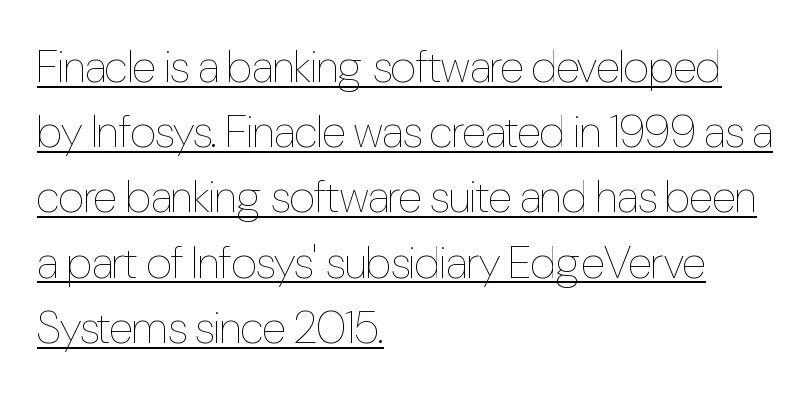
The image shows 45 px thin, condensed type, upright; set left-aligned, normal line spacing (1.45x), normal letter spacing, underlined; low stroke contrast and a medium x-height.
